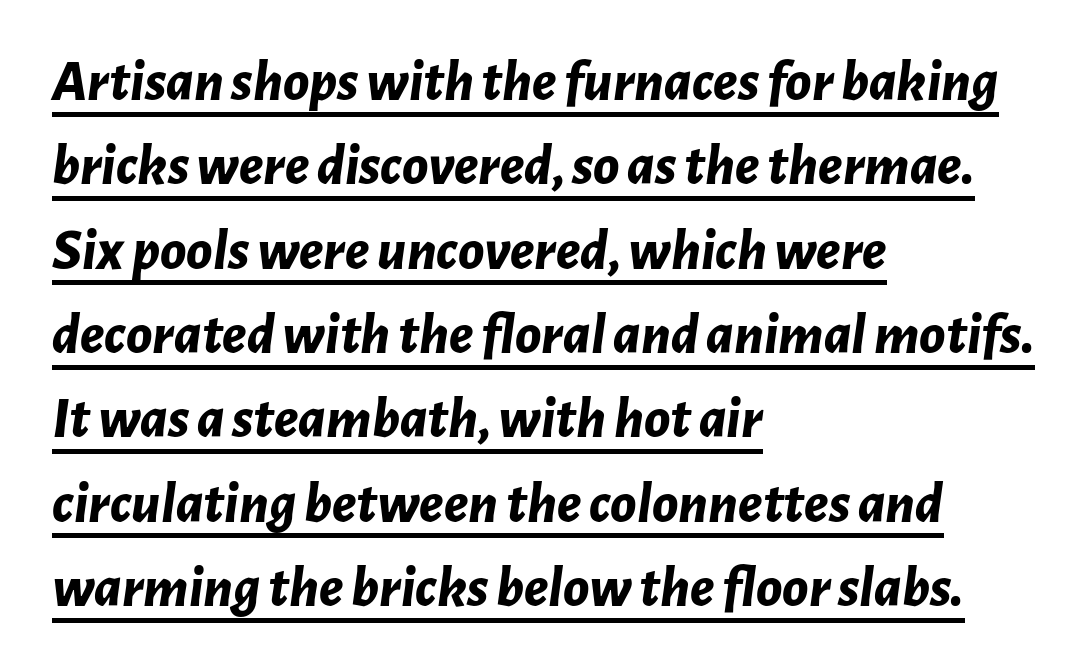
Caption: lettering with a line underneath. Does the lettering tilt? It does — this is italic. Note the varied advance widths — an 'i' is clearly narrower than an 'm'. The passage shown is emphatically bold. Alignment: flush left.
